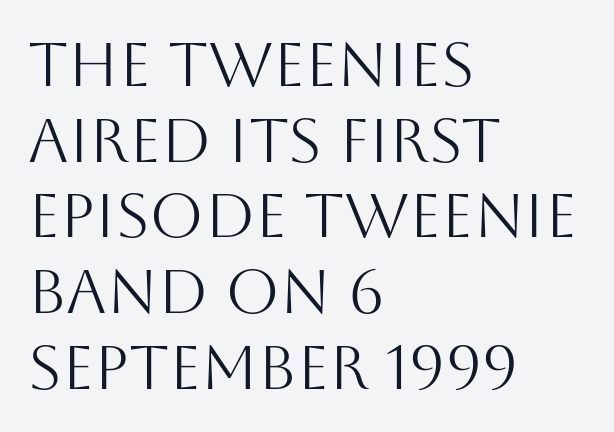
The image shows 62 px light sans-serif type, upright; set left-aligned, line spacing 1.22x, normal letter spacing, not underlined; medium stroke contrast and a large x-height.
